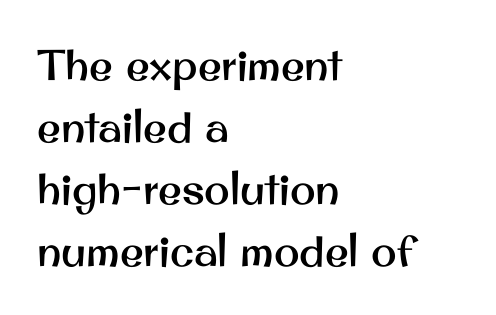
{"serif": "no", "italic": "no", "width": "normal", "stroke_contrast": "medium", "x_height": "small", "monospaced": "no", "underline": "no", "align": "left", "line_spacing": "normal", "line_spacing_ratio": 1.44, "letter_spacing": "normal", "letter_spacing_em": 0.0, "glyph_px": 43}
